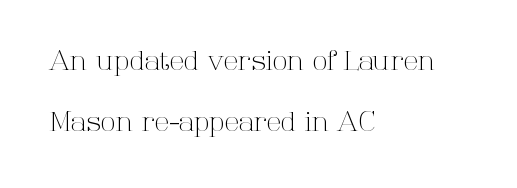
{"italic": "no", "bold": "no", "underline": "no", "align": "left", "line_spacing": "loose", "line_spacing_ratio": 2.25, "letter_spacing": "normal", "letter_spacing_em": 0.0, "glyph_px": 27}
